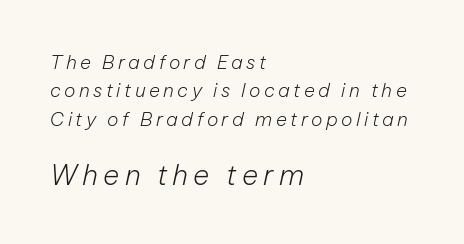
The image shows 28 px light type, italic (leaning right); set left-aligned, normal line spacing (1.49x), not underlined; the second (bottom) block is 1.47x larger; low stroke contrast and a medium x-height.
